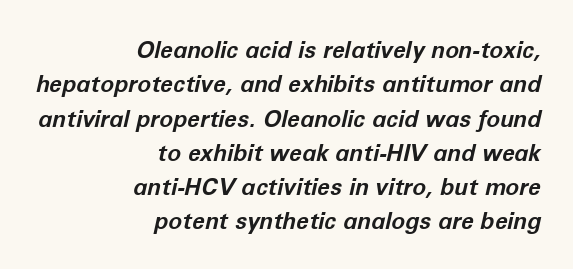
Q: Is the text bold? A: Yes.
Q: Is the text italic (slanted)? A: Yes, it leans right by about 12 degrees.
Q: Is the text underlined? A: No.
Q: How is the paragraph aligned? A: Right-aligned.
Q: Is the spacing between letters normal or unusually wide? A: Normal.
Q: Is the spacing between lines tight, normal or loose? A: Normal.
